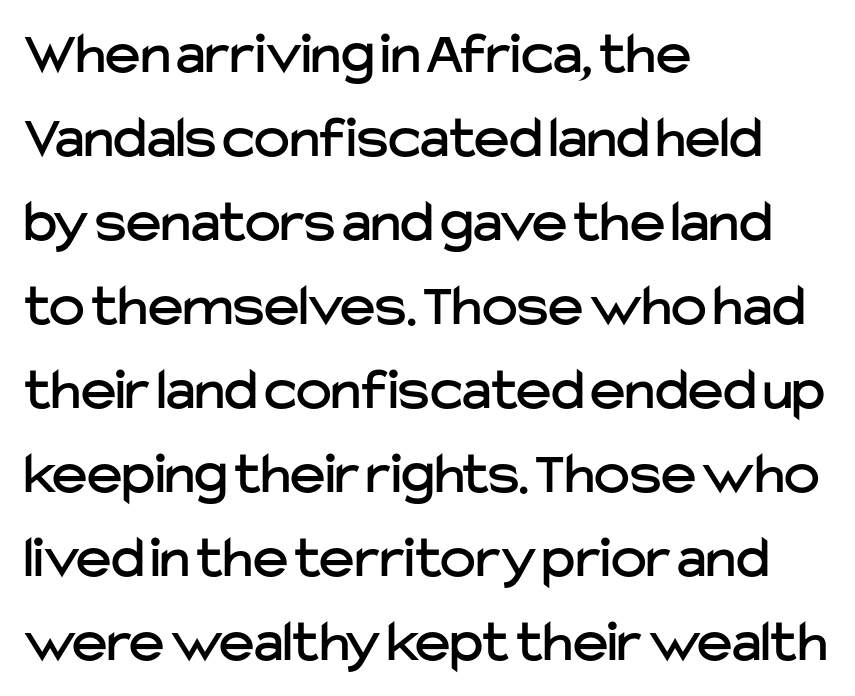
Each letter keeps its own natural width here, so spacing adapts to shape. If you drew a line through each stem, it would be perfectly vertical. Inter-character spacing is left at the font's built-in metrics. Casual observation: everything's shoved over to the left. Each row of text sits above clean, open space.
